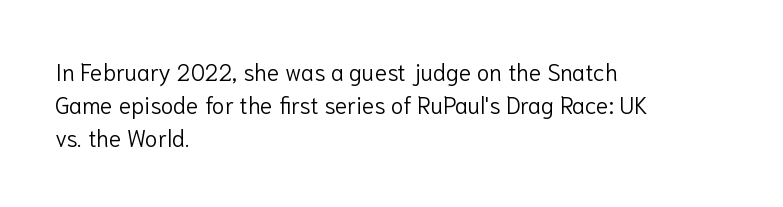
The image shows 23 px text type, upright; set left-aligned, normal line spacing (1.43x), normal letter spacing, not underlined.
